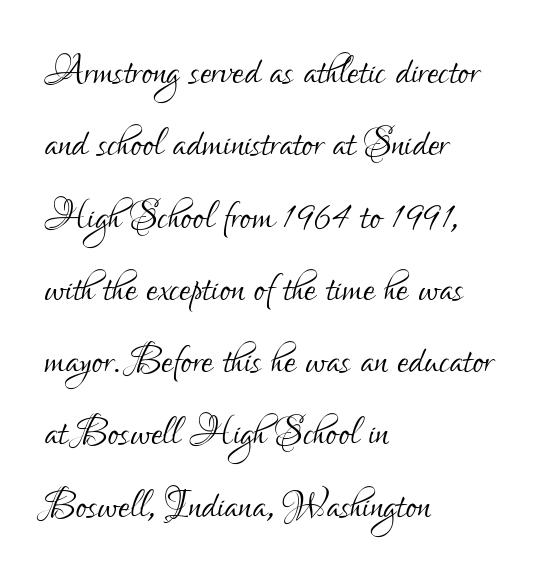
This sample is left-justified, so line endings fall wherever the words run out. The letters carry no serifs — their stems end cleanly without finishing strokes. The rendering uses natural spacing where letterforms have individual widths. Inter-character spacing is left at the font's built-in metrics. Descenders are the only things crossing below the line.
